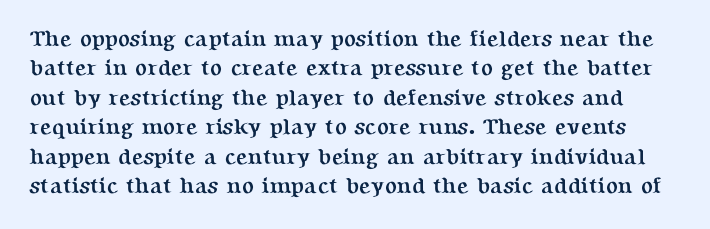
There is no visible air inserted between adjacent glyphs. Descender tails drop into unmarked territory. The block of text has a typical density, with ordinary space between rows. Thick stems and heavy bowls — unmistakably bold. The typography opts for an upright posture over an oblique one.
